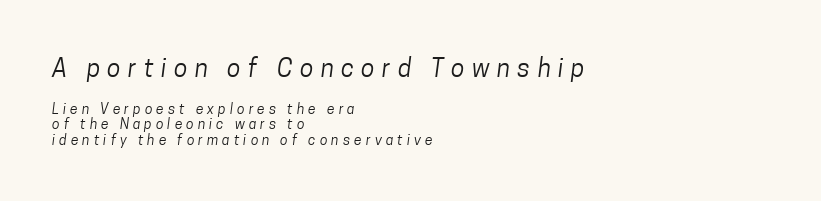
The image shows 25 px text type; set left-aligned, tight line spacing (1.11x), unusually wide letter spacing (+0.29 em), not underlined; the first (top) block is 1.79x larger.
